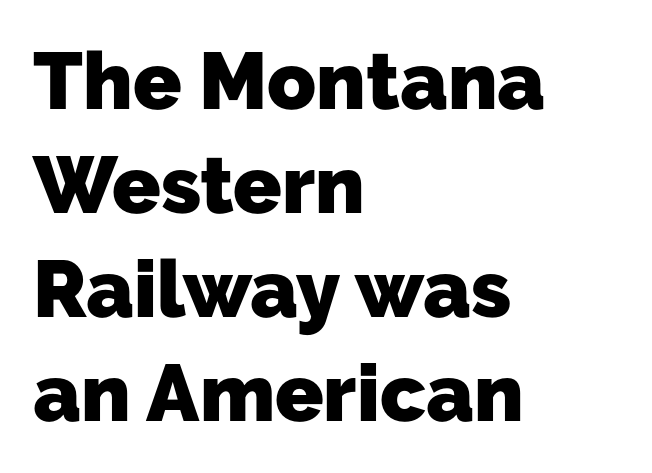
{"serif": "no", "bold": "yes", "weight": "heavy", "width": "normal", "stroke_contrast": "low", "x_height": "medium", "monospaced": "no", "underline": "no", "align": "left", "line_spacing": "normal", "line_spacing_ratio": 1.3, "letter_spacing": "normal", "letter_spacing_em": 0.0, "glyph_px": 80}
